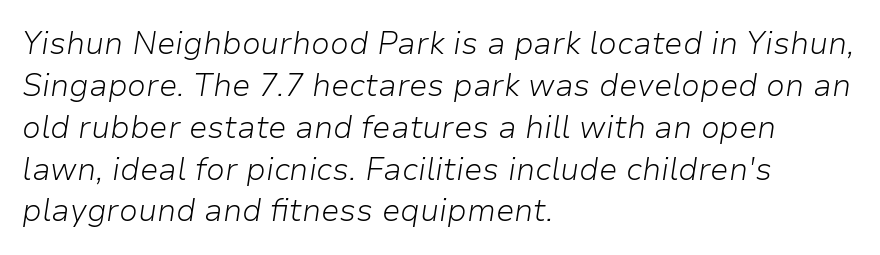
The image shows 31 px light type, italic (leaning right); set left-aligned, normal line spacing (1.35x), normal letter spacing, not underlined; low stroke contrast and a medium x-height.
